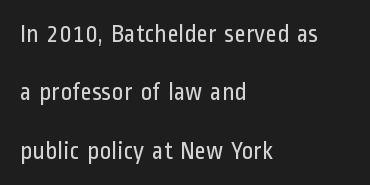
The image shows 25 px text type, upright; set left-aligned, loose line spacing (2.34x), normal letter spacing, not underlined.
